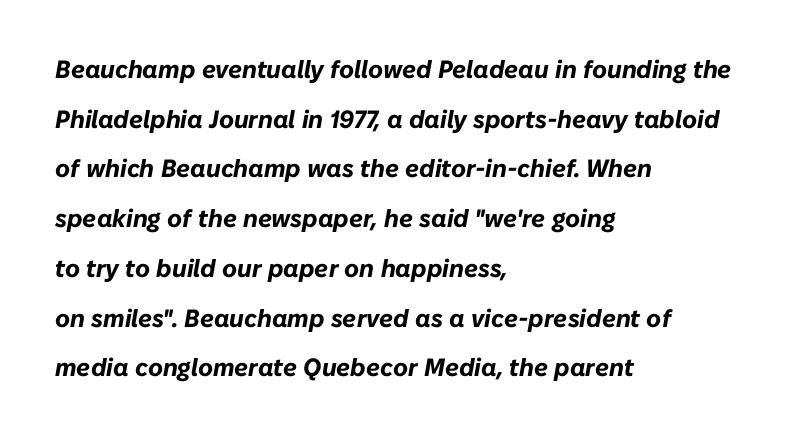
The image shows 25 px bold type, italic (leaning right); set left-aligned, loose line spacing (1.99x), normal letter spacing, not underlined.
